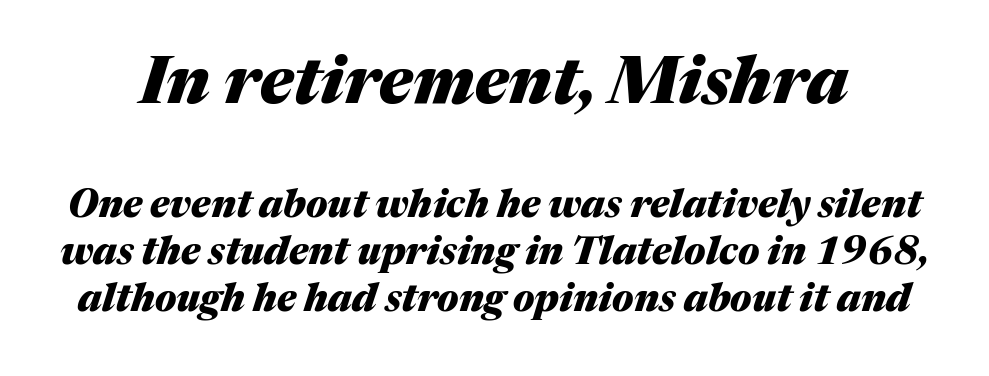
The image shows 66 px heavy type, italic (leaning right); set line spacing 1.24x, normal letter spacing, not underlined; the first (top) block is 1.74x larger; medium stroke contrast and a medium x-height.
